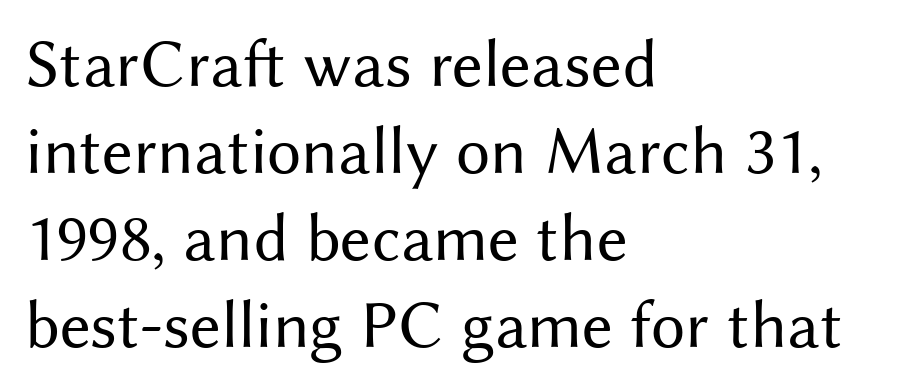
The image shows 68 px regular-weight sans-serif type, upright; set left-aligned, normal line spacing (1.28x), normal letter spacing, not underlined; medium stroke contrast and a medium x-height.
